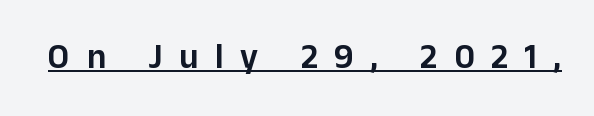
{"serif": "no", "italic": "no", "width": "normal", "stroke_contrast": "low", "x_height": "medium", "monospaced": "no", "underline": "yes", "letter_spacing": "wide", "letter_spacing_em": 0.47, "glyph_px": 35}
